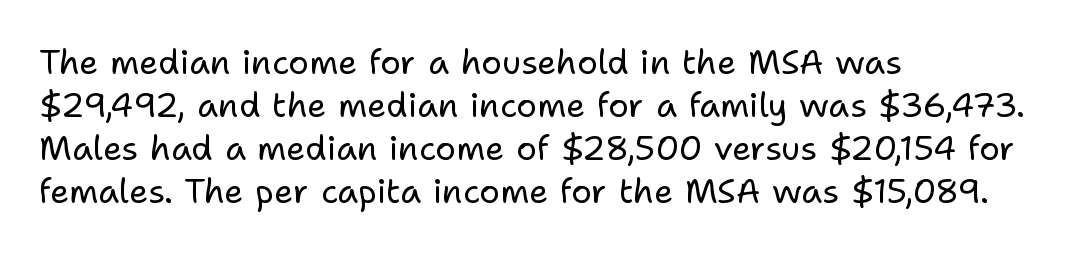
The letters advance in unequal steps, a hallmark of proportional type. Descender tails drop into unmarked territory. Leading matches the norm, producing a regular column. The lines are quadded left. The tracking reads as untouched default to a designer's eye. Are there feet on the stems? There aren't — it's a sans.
